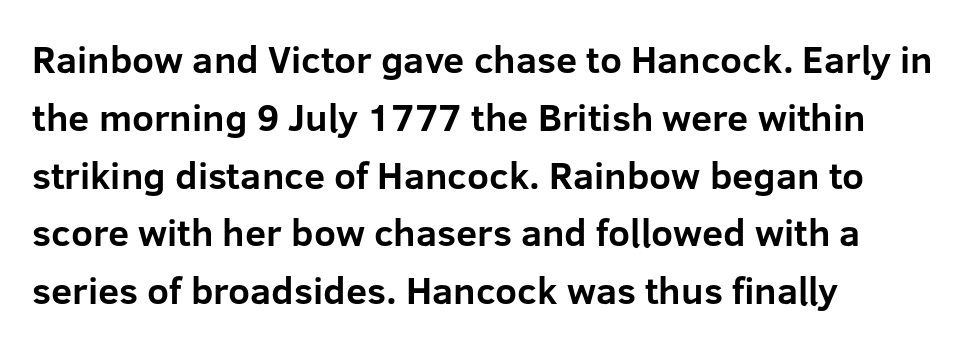
Q: Is the text bold? A: Yes.
Q: Is the text italic (slanted)? A: No, it is upright.
Q: Is the typeface a serif or a sans-serif typeface? A: Sans-serif.
Q: Is the text underlined? A: No.
Q: How is the paragraph aligned? A: Left-aligned.
Q: Is the spacing between letters normal or unusually wide? A: Normal.
Q: Is the spacing between lines tight, normal or loose? A: Normal.
Q: Width (condensed, normal, or wide)? A: Normal.
Q: Stroke contrast? A: Low.
Q: x-height? A: Medium.
Q: Monospaced? A: No.
